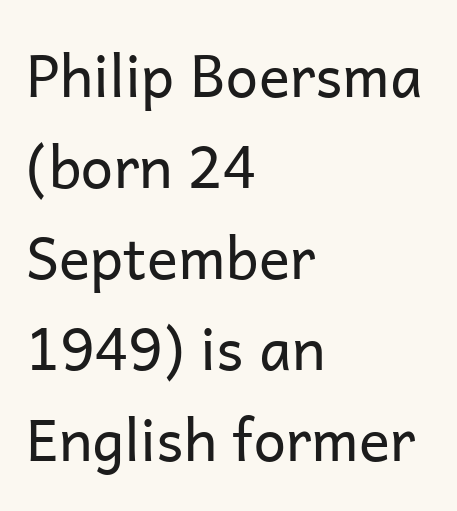
The image shows 58 px regular-weight sans-serif type, upright; set left-aligned, normal line spacing (1.57x), normal letter spacing, not underlined; low stroke contrast and a medium x-height.
